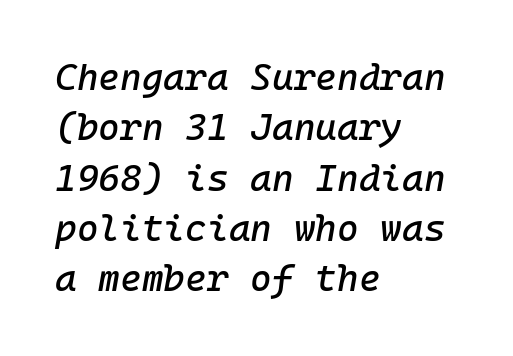
The foot of each line stays bare and open. The font's italic variant was chosen for this text. In CSS terms this would be text-align: left. Quick note: interline space is typical.
